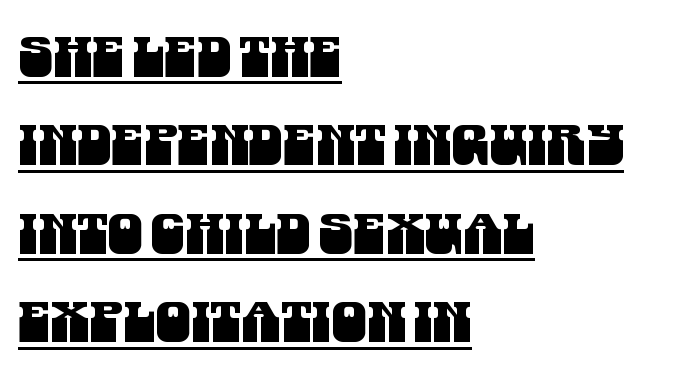
Q: Is the typeface a serif or a sans-serif typeface? A: Sans-serif.
Q: Is the text underlined? A: Yes.
Q: How is the paragraph aligned? A: Left-aligned.
Q: Is the spacing between letters normal or unusually wide? A: Normal.
Q: Is the spacing between lines tight, normal or loose? A: Normal.
Q: Width (condensed, normal, or wide)? A: Condensed.
Q: Stroke contrast? A: Medium.
Q: x-height? A: Large.
Q: Monospaced? A: No.
